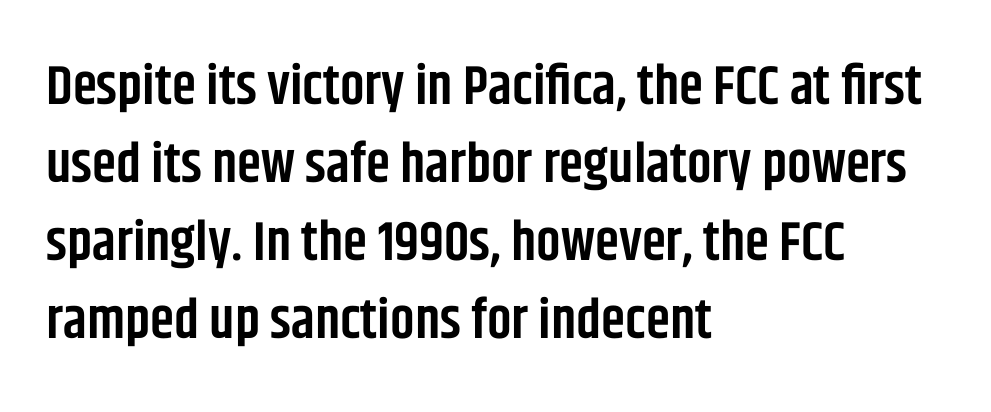
Note the varied advance widths — an 'i' is clearly narrower than an 'm'. The letters sit at their default tracking, neither squeezed nor spread. Quick note: underline off. Typeset ragged right — the left edge is the straight one. Regarding serifs, this sample does without them.
